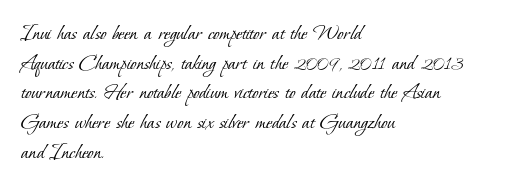
Letters have the restrained weight of plain body copy at most. Characters follow at the spacing the type designer built in. Regarding leading, the lines here are spaced in the standard way. Just letters on the line, the space beneath them empty.
